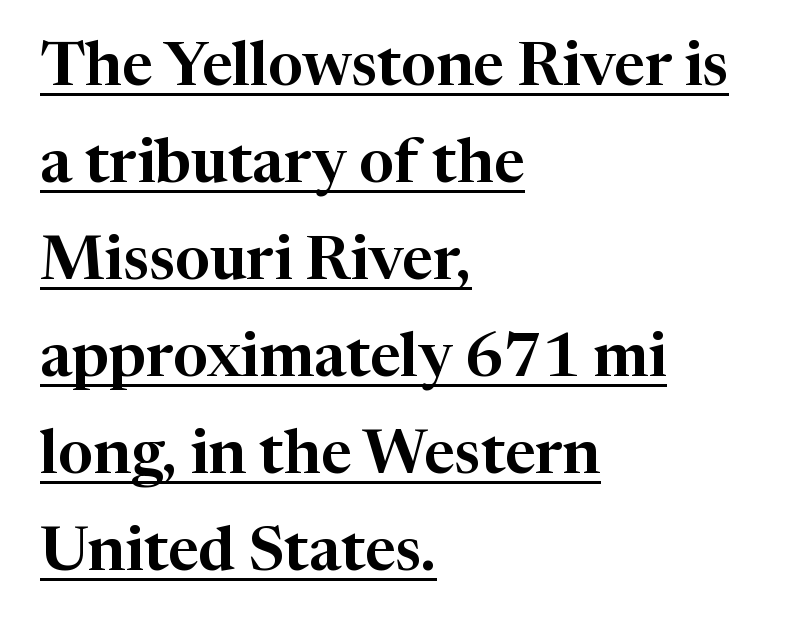
The image shows 61 px serif type, upright; set left-aligned, normal line spacing (1.59x), normal letter spacing, underlined; high stroke contrast and a medium x-height.
